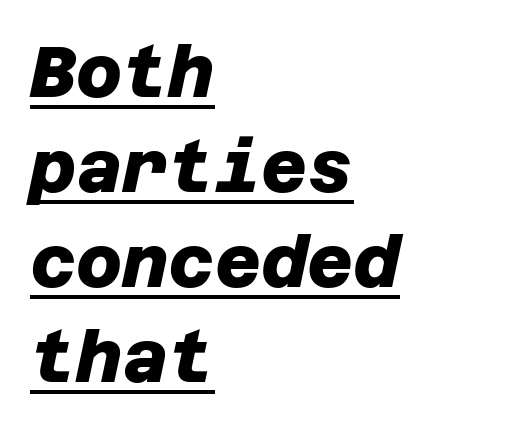
The letterforms sit shoulder to shoulder at normal distance. Each letter's strokes conclude bluntly, with no projecting serifs. The specimen includes a rule beneath the text block's lines. Horizontal bands of white between lines are of average thickness. The paragraph shown leans on its left margin. The strokes are fattened all the way to bold.
